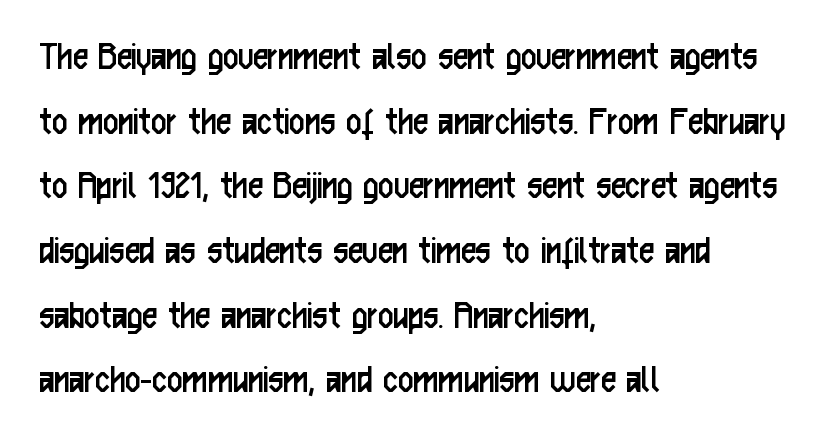
Each word holds together tightly as a unit, with standard inter-letter gaps. The face looks like a standard text weight, possibly lighter. Vertically, the passage feels balanced, rows spaced as you'd expect. Every row of glyphs begins at an identical x-position on the left.
